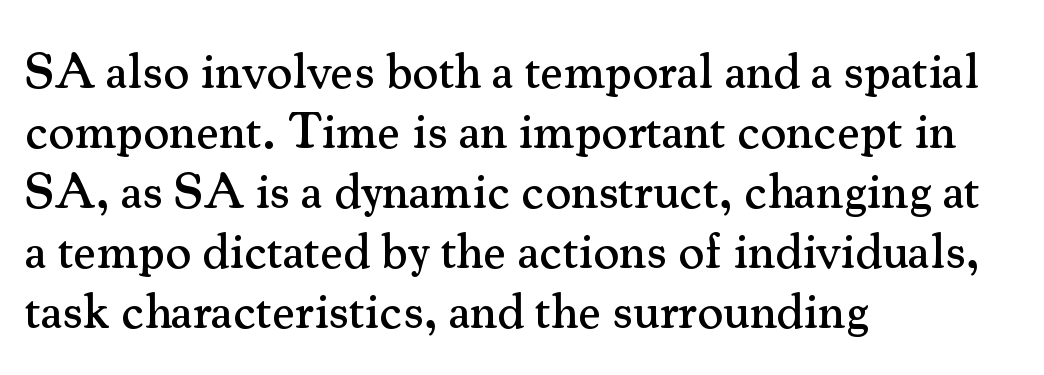
{"serif": "yes", "italic": "no", "width": "normal", "stroke_contrast": "medium", "x_height": "small", "monospaced": "no", "underline": "no", "align": "left", "line_spacing_ratio": 1.2, "letter_spacing": "normal", "letter_spacing_em": 0.0, "glyph_px": 50}
